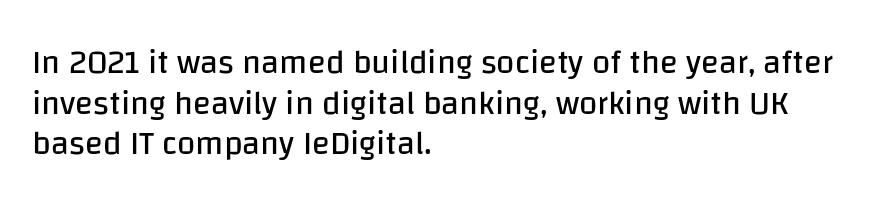
The image shows 33 px regular-weight sans-serif type, upright; set left-aligned, line spacing 1.23x, normal letter spacing, not underlined; low stroke contrast and a large x-height.
